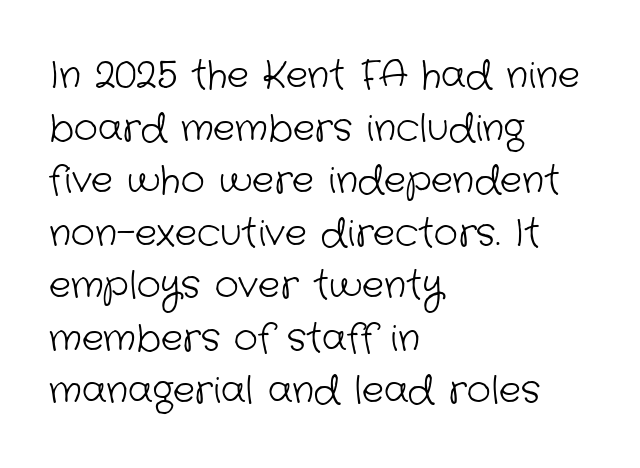
Q: Is the text bold? A: No.
Q: Is the typeface a serif or a sans-serif typeface? A: Sans-serif.
Q: Is the text underlined? A: No.
Q: How is the paragraph aligned? A: Left-aligned.
Q: Is the spacing between letters normal or unusually wide? A: Normal.
Q: Is the spacing between lines tight, normal or loose? A: Normal.
Q: Width (condensed, normal, or wide)? A: Normal.
Q: Stroke contrast? A: Low.
Q: x-height? A: Medium.
Q: Monospaced? A: No.
